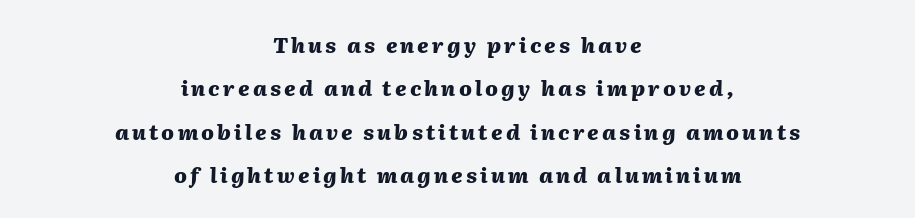
Words float on clear page, feet unadorned. You can tell it's italic because the verticals aren't actually vertical. Pretty heavy lettering here — definitely bold. Widely set lines give the paragraph a tall, airy silhouette. Which margin do the lines hug? Neither — every line sits in the middle.
